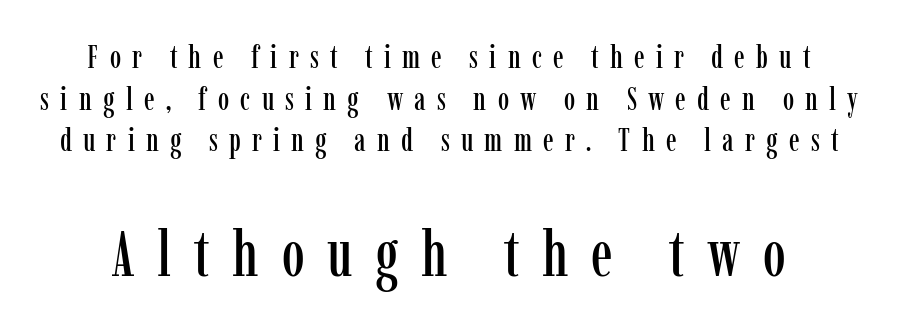
Think of a printed novel: that variable character pitch is what you see here. Characters remain perfectly vertical along every line. The horizontal fit of the characters is loose and conspicuously gappy. Underline: absent. The rendering uses a moderate line-height, typical for paragraphs. Look at the glyph heights: the lower group is clearly the bigger setting.
